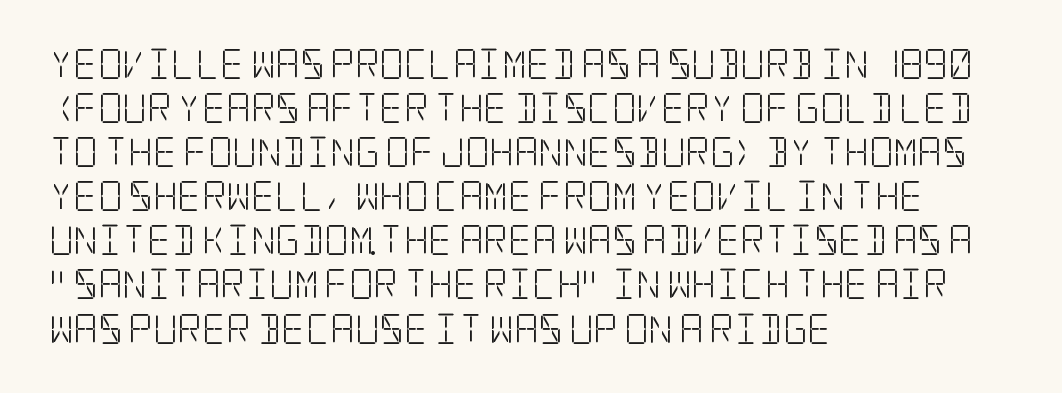
Q: Is the text bold? A: No.
Q: Is the text italic (slanted)? A: No, it is upright.
Q: Is the typeface a serif or a sans-serif typeface? A: Serif.
Q: Is the text underlined? A: No.
Q: How is the paragraph aligned? A: Left-aligned.
Q: Is the spacing between letters normal or unusually wide? A: Normal.
Q: Is the spacing between lines tight, normal or loose? A: Normal.
Q: Width (condensed, normal, or wide)? A: Condensed.
Q: Stroke contrast? A: Low.
Q: x-height? A: Large.
